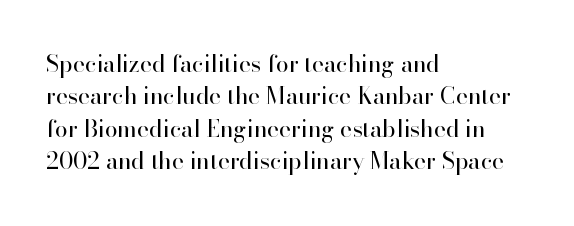
{"italic": "no", "bold": "no", "underline": "no", "align": "left", "line_spacing": "normal", "line_spacing_ratio": 1.41, "letter_spacing": "normal", "letter_spacing_em": 0.0, "glyph_px": 23}
